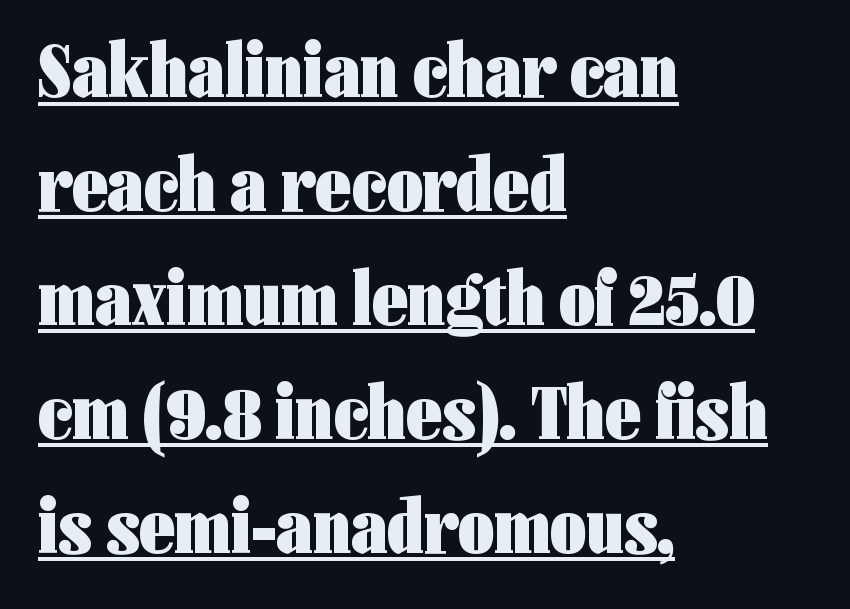
The image shows 78 px heavy, condensed sans-serif type, upright; set left-aligned, normal line spacing (1.46x), normal letter spacing, underlined; low stroke contrast and a medium x-height.
